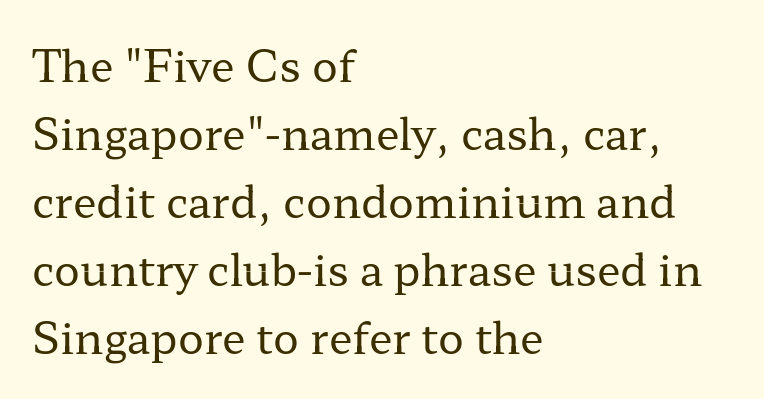
{"serif": "yes", "italic": "no", "bold": "no", "weight": "regular", "width": "wide", "stroke_contrast": "low", "x_height": "medium", "monospaced": "no", "underline": "no", "align": "left", "line_spacing": "normal", "line_spacing_ratio": 1.58, "letter_spacing": "normal", "letter_spacing_em": 0.0, "glyph_px": 43}
